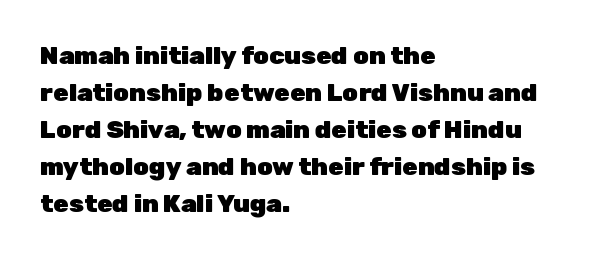
{"italic": "no", "bold": "yes", "underline": "no", "align": "left", "line_spacing": "normal", "line_spacing_ratio": 1.48, "letter_spacing": "normal", "letter_spacing_em": 0.0, "glyph_px": 25}
